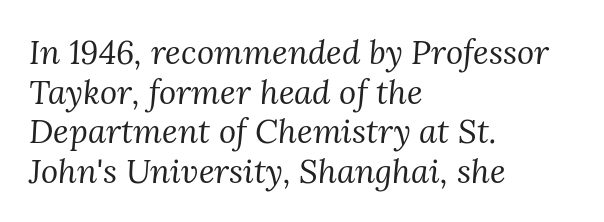
The image shows 33 px regular-weight serif type, italic (leaning right); set left-aligned, line spacing 1.2x, normal letter spacing, not underlined; medium stroke contrast and a medium x-height.
